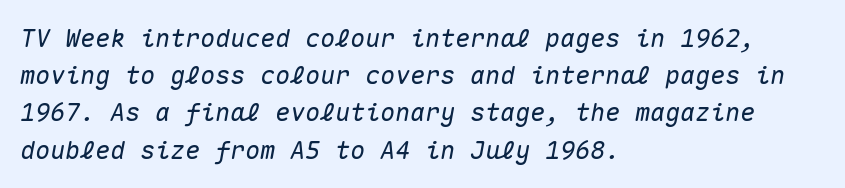
The image shows 25 px text type, italic (leaning right); set left-aligned, normal line spacing (1.49x), normal letter spacing, not underlined.
